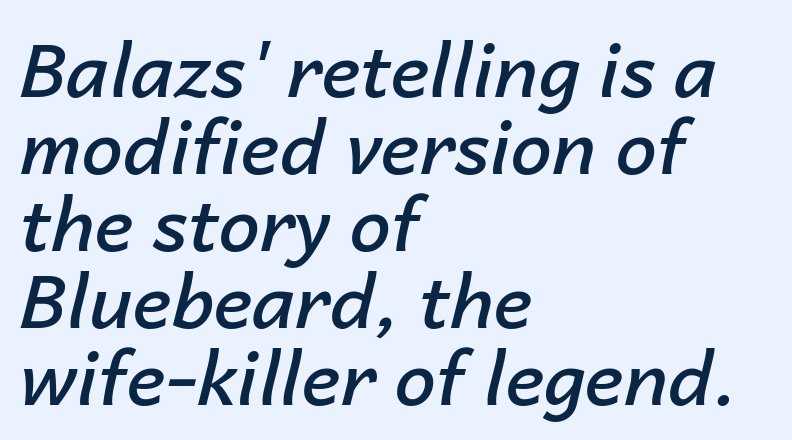
Q: Is the text bold? A: Semi-bold.
Q: Is the text italic (slanted)? A: Yes, it leans right by about 14 degrees.
Q: Is the text underlined? A: No.
Q: How is the paragraph aligned? A: Left-aligned.
Q: Is the spacing between letters normal or unusually wide? A: Normal.
Q: Is the spacing between lines tight, normal or loose? A: Tight.
Q: Width (condensed, normal, or wide)? A: Normal.
Q: Stroke contrast? A: Low.
Q: x-height? A: Medium.
Q: Monospaced? A: No.
